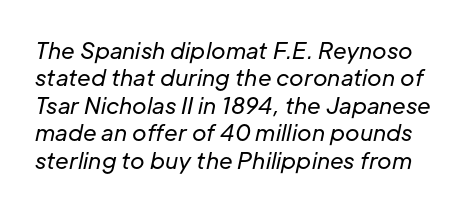
The image shows 22 px text type, italic (leaning right); set normal line spacing (1.25x), normal letter spacing, not underlined.
